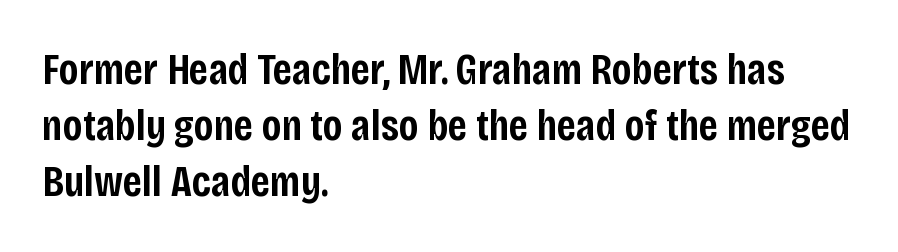
The image shows 45 px semibold, condensed sans-serif type, upright; set left-aligned, normal line spacing (1.25x), normal letter spacing, not underlined; low stroke contrast and a large x-height.
